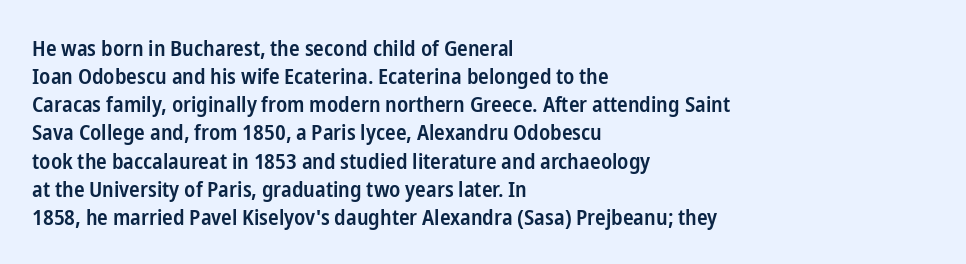
The image shows 22 px text type, upright; set left-aligned, normal line spacing (1.28x), normal letter spacing, not underlined.
